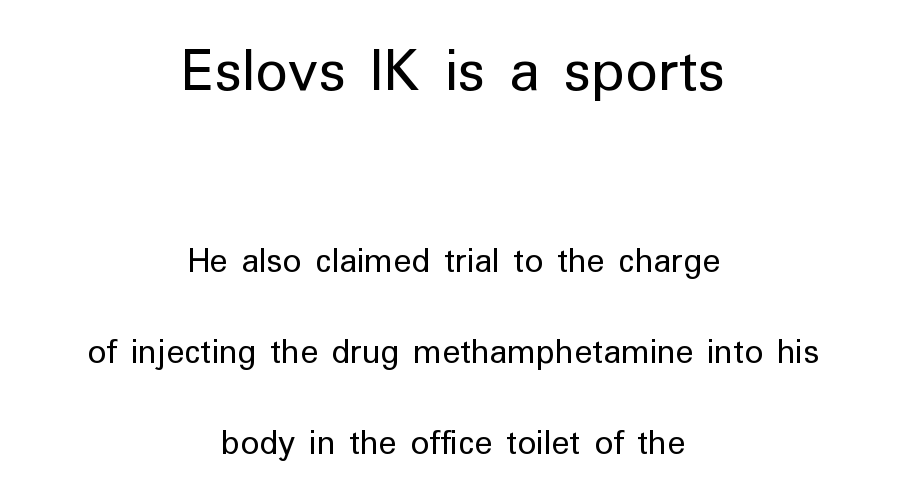
The image shows 64 px regular-weight sans-serif type, upright; set centered, loose line spacing (2.46x), normal letter spacing, not underlined; the first (top) block is 1.73x larger; low stroke contrast and a medium x-height.
